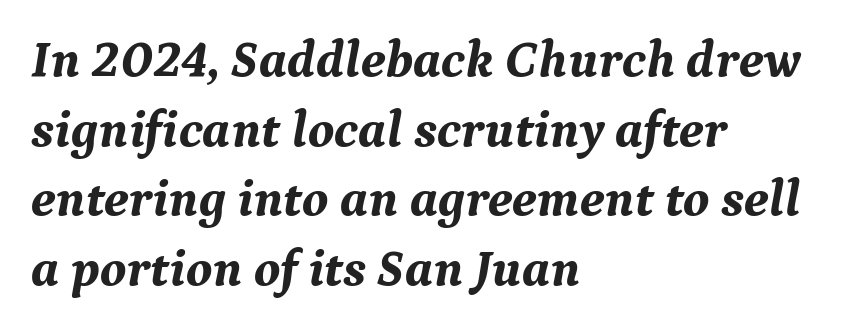
{"serif": "yes", "italic": "yes", "lean": "right", "slant_degrees": 9, "bold": "yes", "weight": "bold", "width": "normal", "stroke_contrast": "medium", "x_height": "medium", "monospaced": "no", "underline": "no", "align": "left", "line_spacing": "normal", "line_spacing_ratio": 1.34, "letter_spacing": "normal", "letter_spacing_em": 0.0, "glyph_px": 52}
